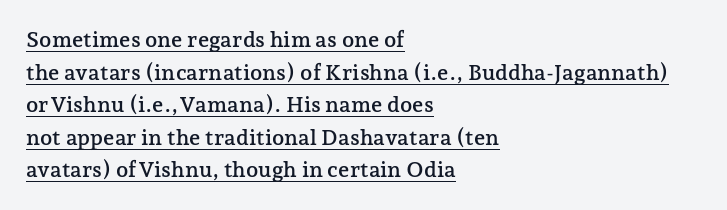
Q: Is the text italic (slanted)? A: No, it is upright.
Q: Is the text underlined? A: Yes.
Q: How is the paragraph aligned? A: Left-aligned.
Q: Is the spacing between letters normal or unusually wide? A: Normal.
Q: Is the spacing between lines tight, normal or loose? A: Normal.
